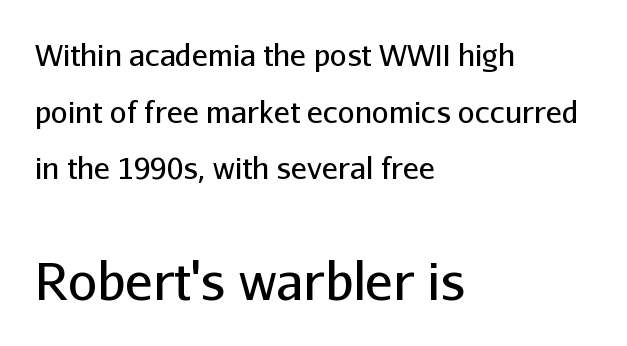
{"serif": "no", "italic": "no", "bold": "no", "weight": "regular", "width": "normal", "stroke_contrast": "low", "x_height": "medium", "monospaced": "no", "underline": "no", "align": "left", "line_spacing_ratio": 1.89, "letter_spacing": "normal", "letter_spacing_em": 0.0, "larger_block": "second", "size_ratio": 1.73, "glyph_px": 52}
